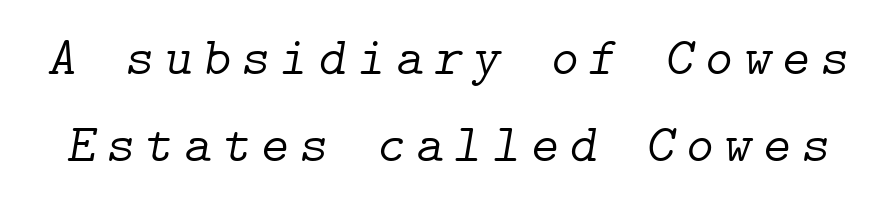
The letters are slanted; this is an italic face. Regarding serifs, this sample has them. Baseline-to-baseline distance is the conventional proportion of letter height. The letterforms sit at book weight or below. Nobody drew a line under any word here.
